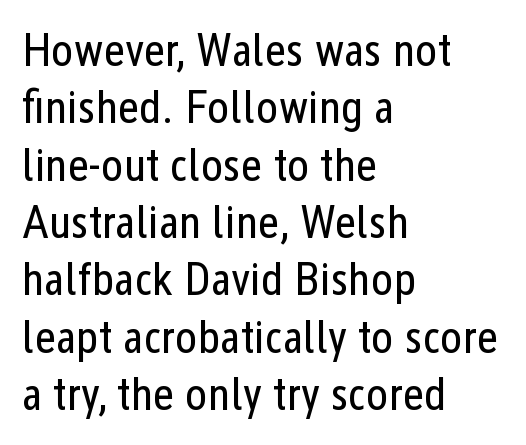
{"serif": "no", "italic": "no", "bold": "no", "weight": "regular", "width": "condensed", "stroke_contrast": "low", "x_height": "medium", "monospaced": "no", "underline": "no", "align": "left", "line_spacing_ratio": 1.22, "letter_spacing": "normal", "letter_spacing_em": 0.0, "glyph_px": 47}
